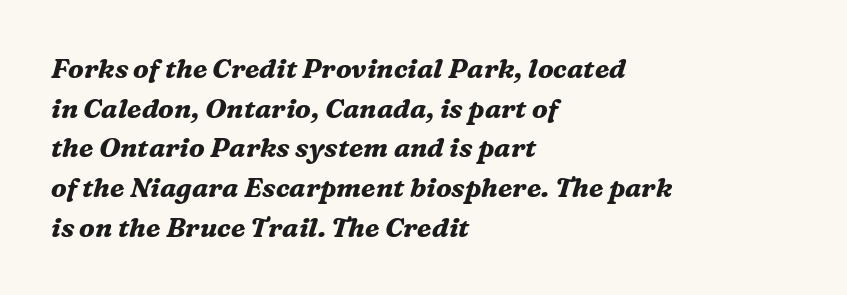
Q: Is the text bold? A: Yes.
Q: Is the text italic (slanted)? A: Yes, it leans right by about 16 degrees.
Q: Is the text underlined? A: No.
Q: How is the paragraph aligned? A: Left-aligned.
Q: Is the spacing between letters normal or unusually wide? A: Normal.
Q: Is the spacing between lines tight, normal or loose? A: Normal.
